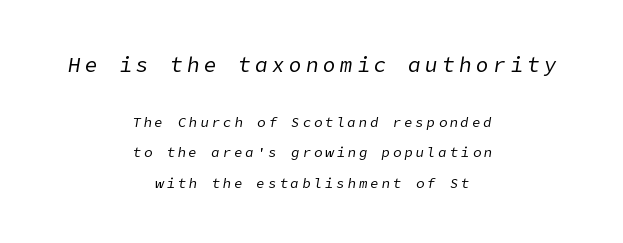
The gap between lines stays unmarked. The designer dialed line spacing up above the default. Ink coverage per letter is moderate at most. Substantial extra tracking has been applied to these lines. These lines are centered, leaving both edges ragged.
